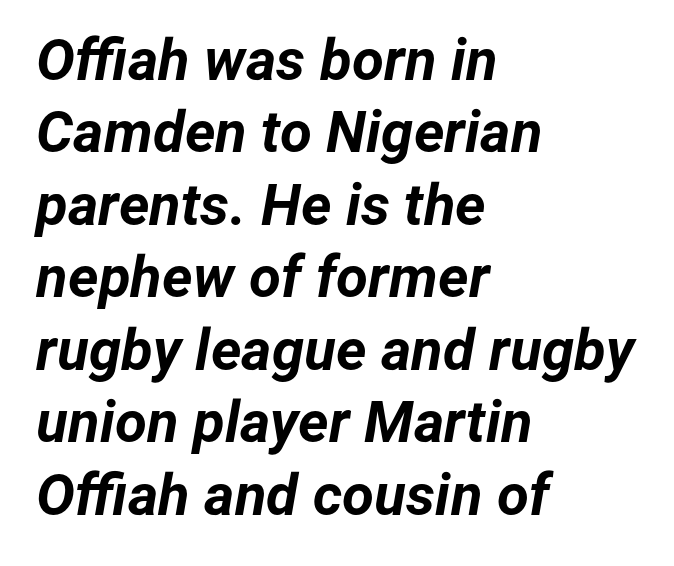
The image shows 58 px bold type, italic (leaning right); set left-aligned, normal line spacing (1.25x), normal letter spacing, not underlined; low stroke contrast and a medium x-height.
